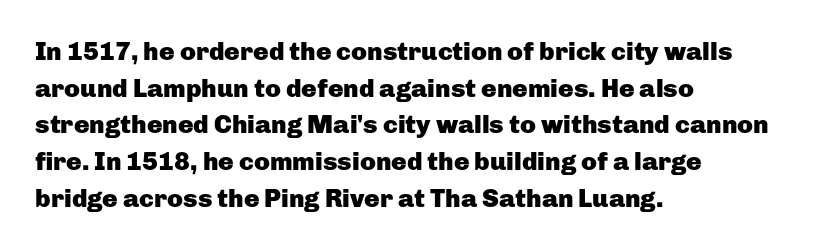
The image shows 26 px bold type, upright; set left-aligned, normal line spacing (1.41x), normal letter spacing, not underlined.
